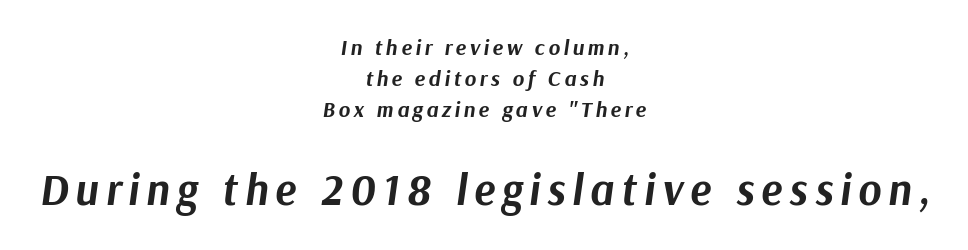
These words are printed bold, with thick strokes throughout. These lines were composed using italics. The face used here is proportionally spaced, like ordinary book or web type. Small over large — that's the arrangement of the two blocks here. A student would call this center alignment; a typographer would say set centered.
